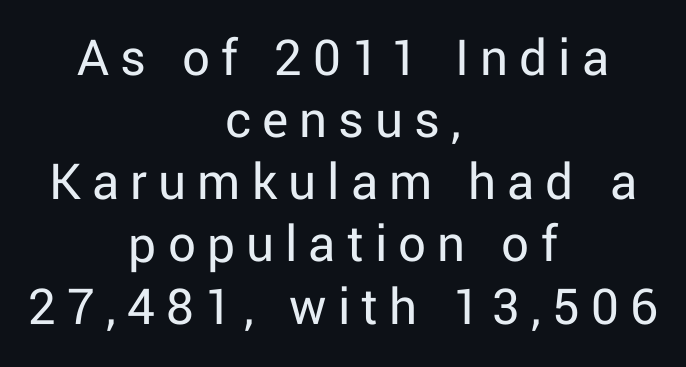
The image shows 55 px regular-weight sans-serif type, upright; set centered, tight line spacing (1.13x), unusually wide letter spacing (+0.2 em), not underlined; low stroke contrast and a medium x-height.
